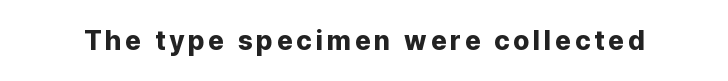
{"italic": "no", "bold": "yes", "underline": "no", "glyph_px": 27}
